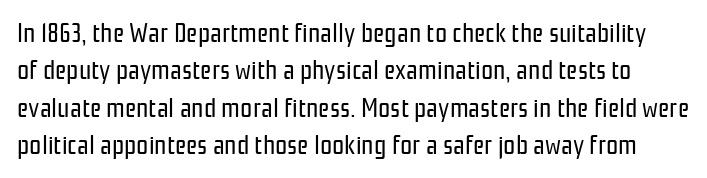
You can tell it's not italic because the verticals are truly vertical. The vertical gap from one line to the next is medium. Check the space under the baseline: it is left empty. Bold? No — there's no thickening of the strokes.
